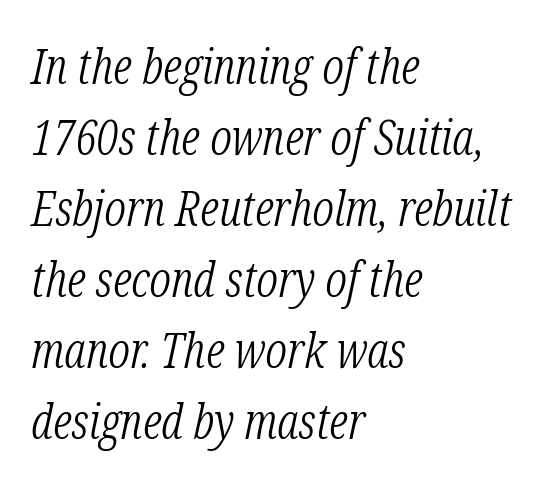
The image shows 49 px light, condensed serif type, italic (leaning right); set left-aligned, normal line spacing (1.45x), normal letter spacing, not underlined; low stroke contrast and a medium x-height.
